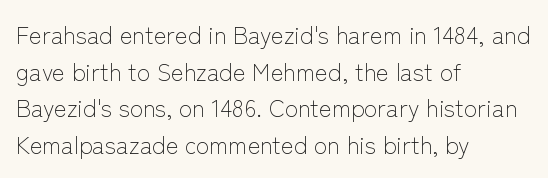
Q: Is the text bold? A: No.
Q: Is the text italic (slanted)? A: No, it is upright.
Q: Is the text underlined? A: No.
Q: How is the paragraph aligned? A: Left-aligned.
Q: Is the spacing between letters normal or unusually wide? A: Normal.
Q: Is the spacing between lines tight, normal or loose? A: Normal.
